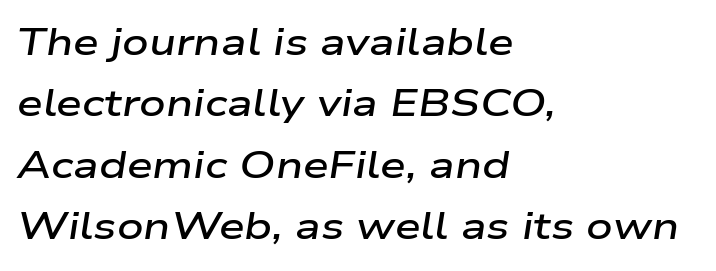
Caption: semibold face, moderately heavy strokes. The letters sit at their default tracking, neither squeezed nor spread. Compared with a centered layout, this one pins lines to the left instead. Underlining? Definitely not there. Varying glyph widths throughout — classic text-font behaviour.
